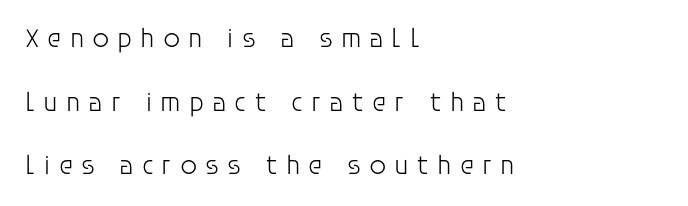
{"italic": "no", "bold": "no", "underline": "no", "align": "left", "line_spacing": "loose", "line_spacing_ratio": 2.36, "letter_spacing": "wide", "letter_spacing_em": 0.29, "glyph_px": 27}
